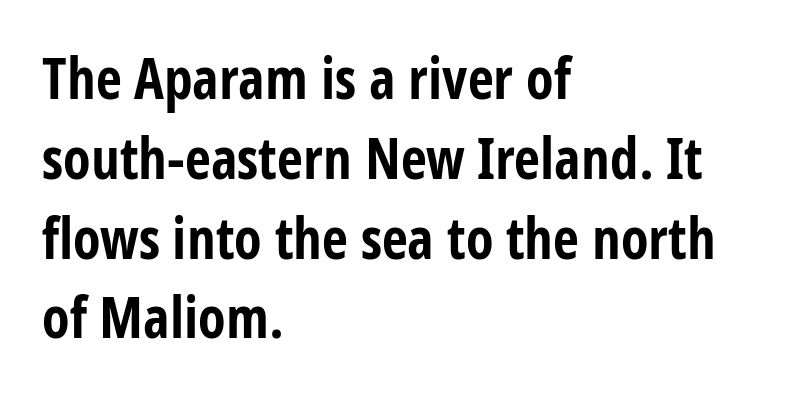
The image shows 57 px bold, condensed sans-serif type, upright; set left-aligned, normal line spacing (1.4x), normal letter spacing, not underlined; low stroke contrast and a large x-height.
